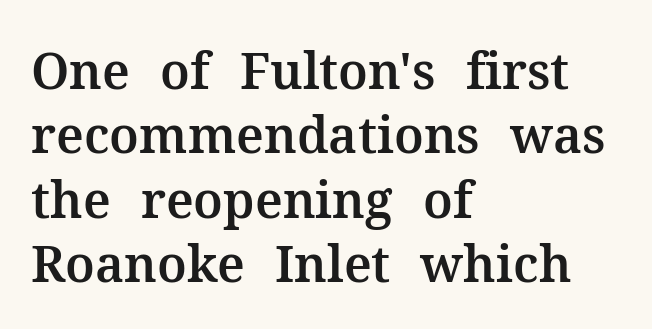
Q: Is the text italic (slanted)? A: No, it is upright.
Q: Is the typeface a serif or a sans-serif typeface? A: Serif.
Q: Is the text underlined? A: No.
Q: How is the paragraph aligned? A: Left-aligned.
Q: Is the spacing between letters normal or unusually wide? A: Normal.
Q: Is the spacing between lines tight, normal or loose? A: Normal.
Q: Width (condensed, normal, or wide)? A: Normal.
Q: Stroke contrast? A: Medium.
Q: x-height? A: Medium.
Q: Monospaced? A: No.
